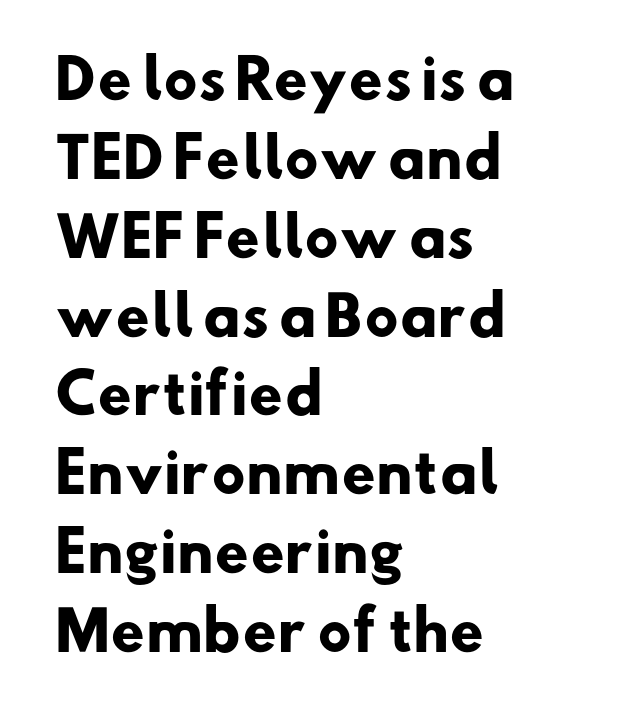
Descenders are the only things crossing below the line. Compared with typical body copy, the letter spacing here is the same. These lines are rendered in a variable-pitch font. What kind of face is this? One without serifs — a sans. Compared with an ordinary text face, these strokes are far heavier — a full bold. A student would call this left alignment; a typographer would say flush left, rag right.
